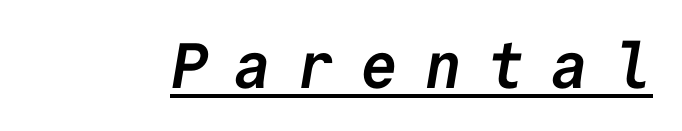
There is plenty of visible air inserted between adjacent glyphs. Its strokes are broad and dark, the hallmark of bold type. This sample has the even, mechanical cadence of fixed-width lettering. Students, observe the line beneath the letters — that is underlining. The font family rendered here belongs to the sans-serif group.
